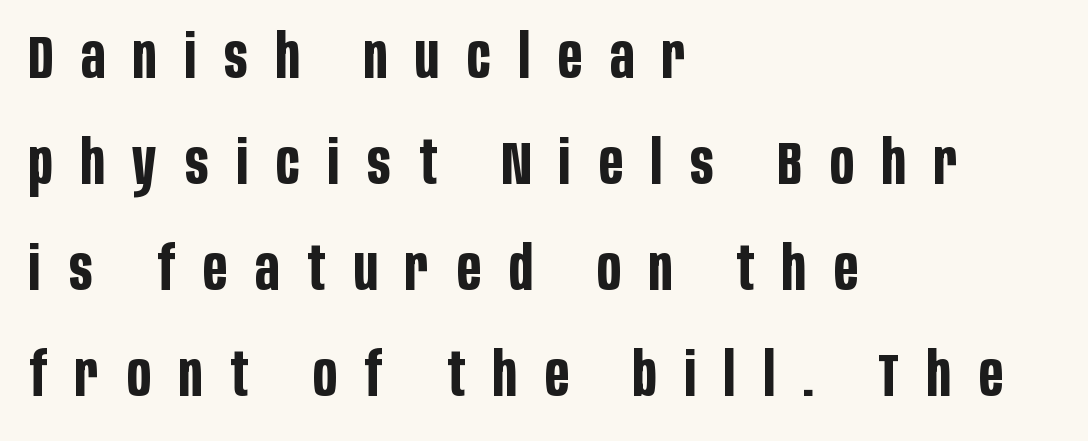
{"serif": "no", "italic": "no", "bold": "yes", "weight": "bold", "width": "condensed", "stroke_contrast": "low", "x_height": "large", "monospaced": "no", "underline": "no", "align": "left", "line_spacing_ratio": 1.74, "letter_spacing": "wide", "letter_spacing_em": 0.46, "glyph_px": 61}
